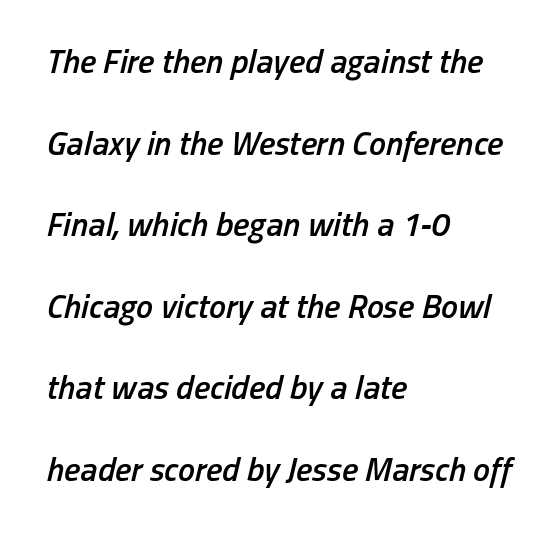
Is this a fixed-width face? No — the glyphs have proportional, varying widths. Reading down the block, your eye returns to a fixed left position each line. Posture: slanted. Plain, unruled lines of type.
